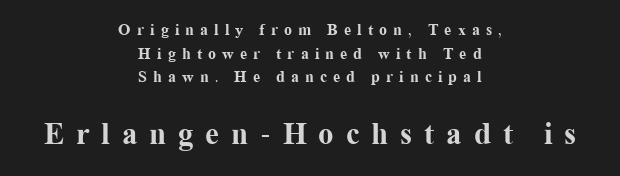
{"serif": "yes", "italic": "no", "bold": "yes", "weight": "bold", "width": "normal", "stroke_contrast": "medium", "x_height": "medium", "monospaced": "no", "underline": "no", "align": "center", "line_spacing": "normal", "line_spacing_ratio": 1.48, "letter_spacing": "wide", "letter_spacing_em": 0.38, "larger_block": "second", "size_ratio": 1.94, "glyph_px": 31}
